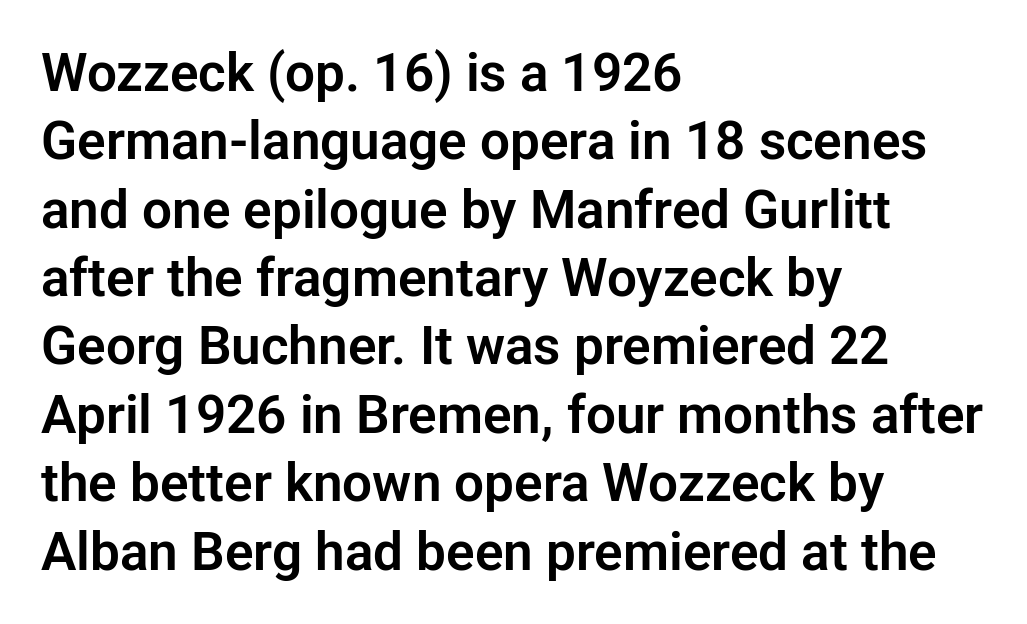
Q: Is the text italic (slanted)? A: No, it is upright.
Q: Is the typeface a serif or a sans-serif typeface? A: Sans-serif.
Q: Is the text underlined? A: No.
Q: How is the paragraph aligned? A: Left-aligned.
Q: Is the spacing between letters normal or unusually wide? A: Normal.
Q: Is the spacing between lines tight, normal or loose? A: Normal.
Q: Width (condensed, normal, or wide)? A: Normal.
Q: Stroke contrast? A: Low.
Q: x-height? A: Medium.
Q: Monospaced? A: No.
